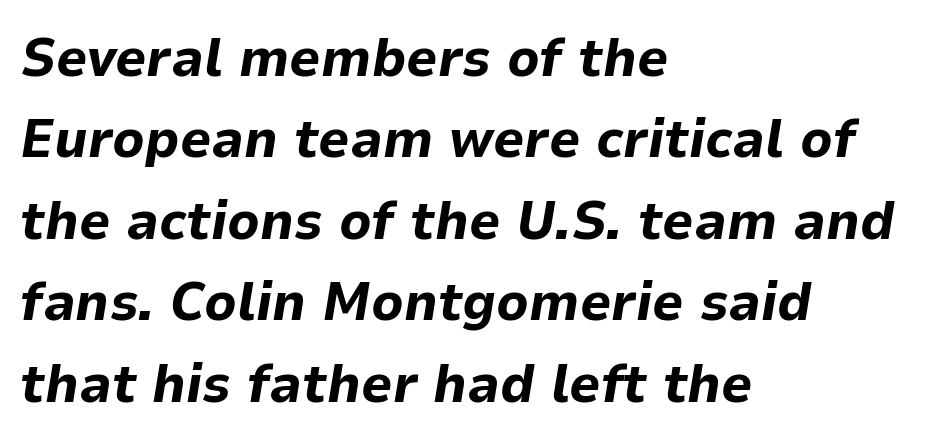
{"italic": "yes", "lean": "right", "slant_degrees": 9, "bold": "yes", "weight": "bold", "width": "normal", "stroke_contrast": "low", "x_height": "medium", "monospaced": "no", "underline": "no", "align": "left", "line_spacing": "normal", "line_spacing_ratio": 1.48, "letter_spacing": "normal", "letter_spacing_em": 0.0, "glyph_px": 55}
